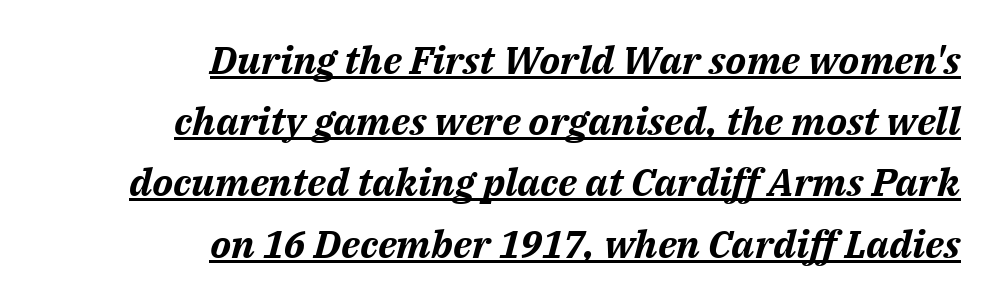
The image shows 39 px bold type, italic (leaning right); set right-aligned, normal line spacing (1.57x), normal letter spacing, underlined; medium stroke contrast and a medium x-height.
